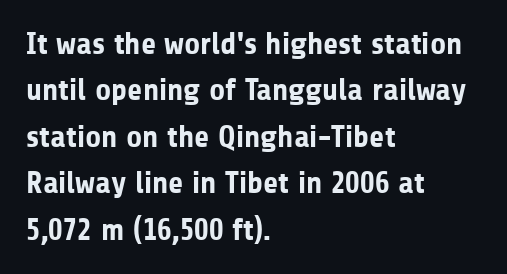
Q: Is the text bold? A: Yes.
Q: Is the text italic (slanted)? A: No, it is upright.
Q: Is the typeface a serif or a sans-serif typeface? A: Sans-serif.
Q: Is the text underlined? A: No.
Q: How is the paragraph aligned? A: Left-aligned.
Q: Is the spacing between letters normal or unusually wide? A: Normal.
Q: Is the spacing between lines tight, normal or loose? A: Normal.
Q: Width (condensed, normal, or wide)? A: Normal.
Q: Stroke contrast? A: Low.
Q: x-height? A: Medium.
Q: Monospaced? A: No.
